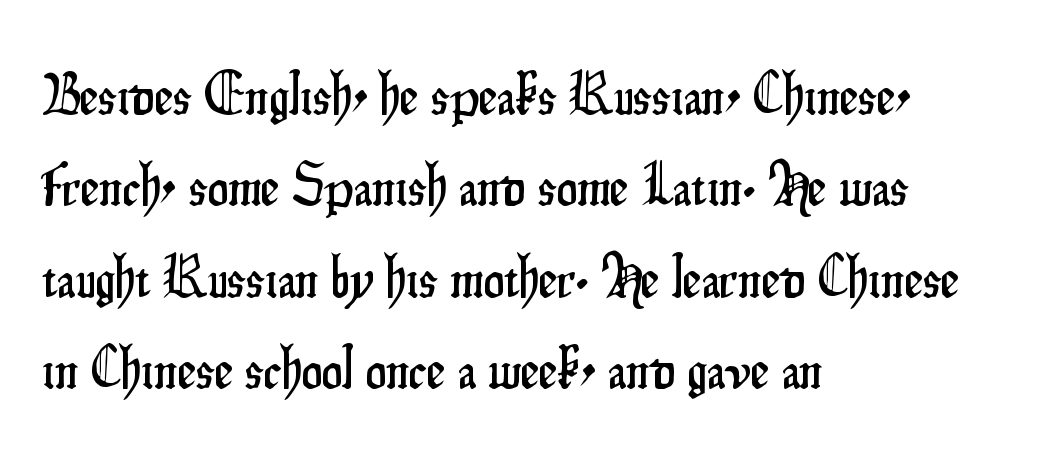
Look at the tracking — it's just the regular setting, nothing added. This sample has the flowing, uneven cadence of proportional lettering. The typography opts for an upright posture over an oblique one. A typesetter would label this face a sans. A student would call this left alignment; a typographer would say flush left, rag right. What's the leading like? Ordinary, nothing unusual.
